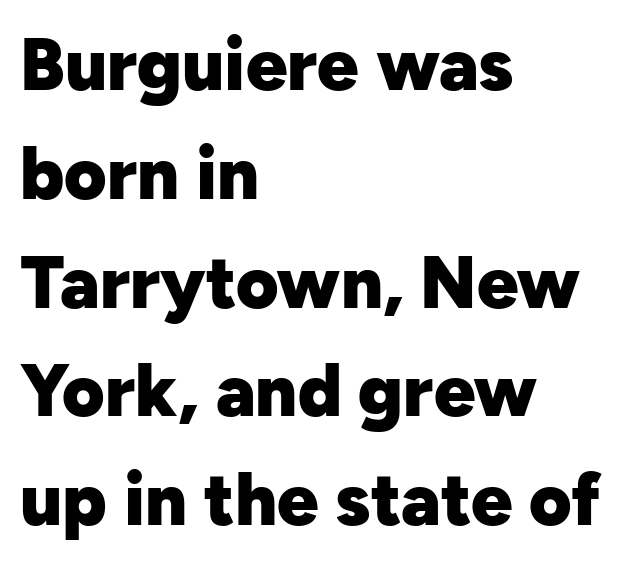
The image shows 73 px heavy sans-serif type, upright; set left-aligned, normal line spacing (1.49x), normal letter spacing, not underlined; low stroke contrast and a medium x-height.
